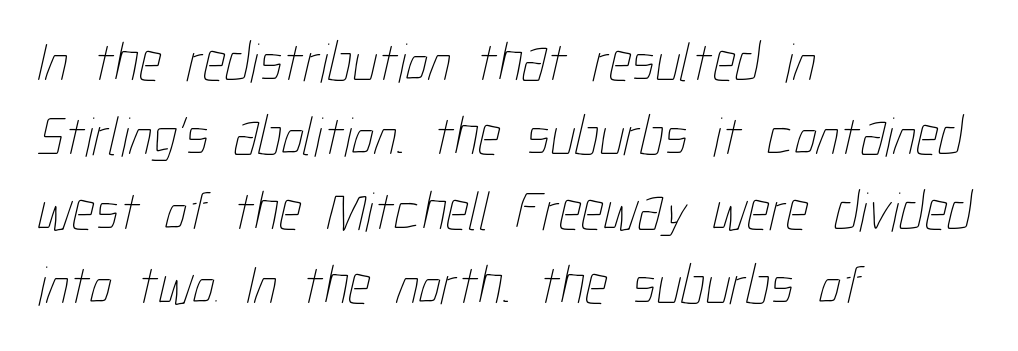
The image shows 56 px thin, condensed type; set left-aligned, normal line spacing (1.33x), normal letter spacing, not underlined; low stroke contrast and a medium x-height.
